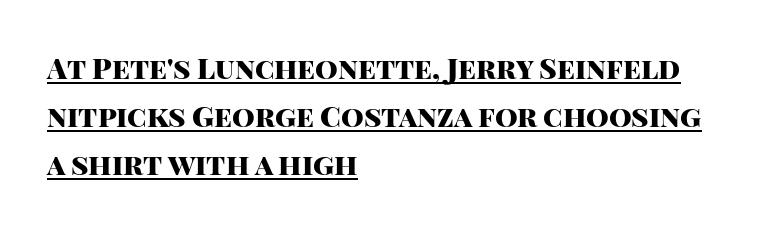
{"serif": "no", "italic": "no", "bold": "yes", "weight": "heavy", "width": "normal", "stroke_contrast": "high", "x_height": "large", "monospaced": "no", "underline": "yes", "align": "left", "line_spacing": "normal", "line_spacing_ratio": 1.65, "letter_spacing": "normal", "letter_spacing_em": 0.0, "glyph_px": 29}
